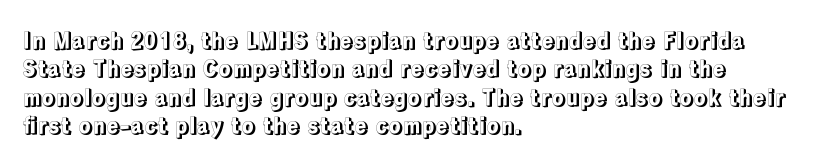
Q: Is the text italic (slanted)? A: No, it is upright.
Q: Is the text underlined? A: No.
Q: How is the paragraph aligned? A: Left-aligned.
Q: Is the spacing between letters normal or unusually wide? A: Normal.
Q: Is the spacing between lines tight, normal or loose? A: Normal.
